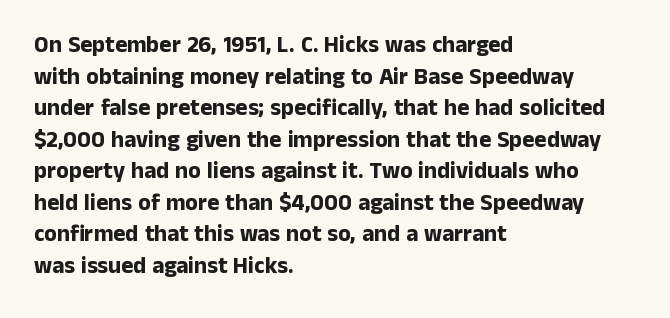
{"italic": "no", "bold": "yes", "underline": "no", "align": "left", "line_spacing": "normal", "line_spacing_ratio": 1.37, "letter_spacing": "normal", "letter_spacing_em": 0.0, "glyph_px": 23}
